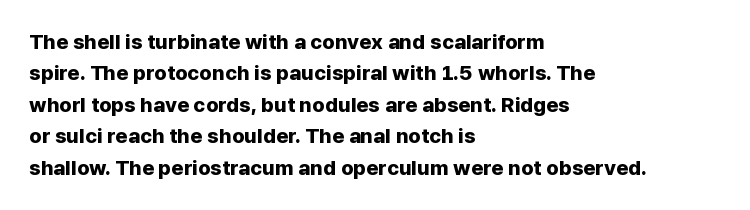
Set as a true bold cut, around the 700 mark. You can tell it's not italic because the verticals are truly vertical. Horizontally, the lines are justified to the leading edge only. Evenly set lines give the paragraph a standard silhouette. Just letters on the line, the space beneath them empty. Compared with typical body copy, the letter spacing here is the same.
